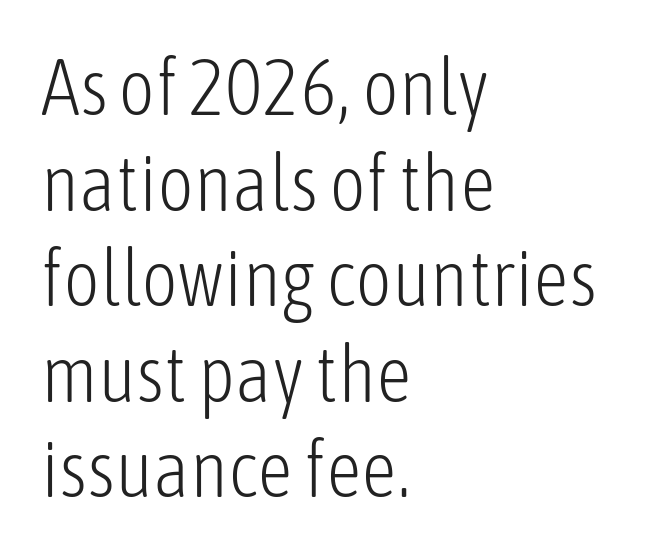
Q: Is the text bold? A: No.
Q: Is the text italic (slanted)? A: No, it is upright.
Q: Is the typeface a serif or a sans-serif typeface? A: Sans-serif.
Q: Is the text underlined? A: No.
Q: How is the paragraph aligned? A: Left-aligned.
Q: Is the spacing between letters normal or unusually wide? A: Normal.
Q: Width (condensed, normal, or wide)? A: Condensed.
Q: Stroke contrast? A: Low.
Q: x-height? A: Medium.
Q: Monospaced? A: No.
